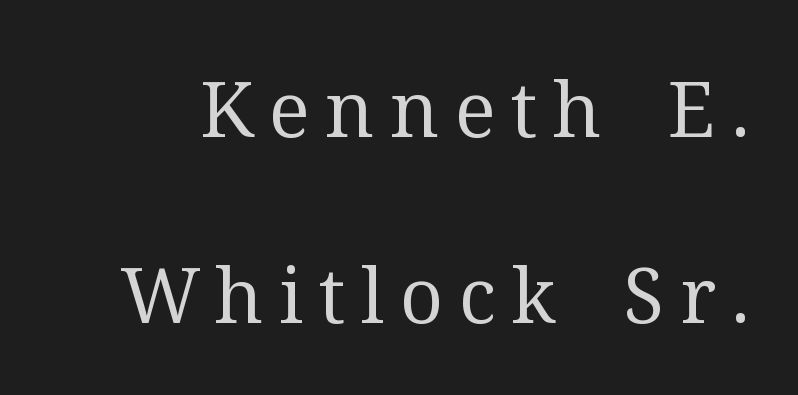
{"serif": "yes", "italic": "no", "bold": "no", "weight": "regular", "width": "normal", "stroke_contrast": "medium", "x_height": "medium", "monospaced": "no", "underline": "no", "line_spacing": "loose", "line_spacing_ratio": 2.42, "letter_spacing": "wide", "letter_spacing_em": 0.2, "glyph_px": 77}
